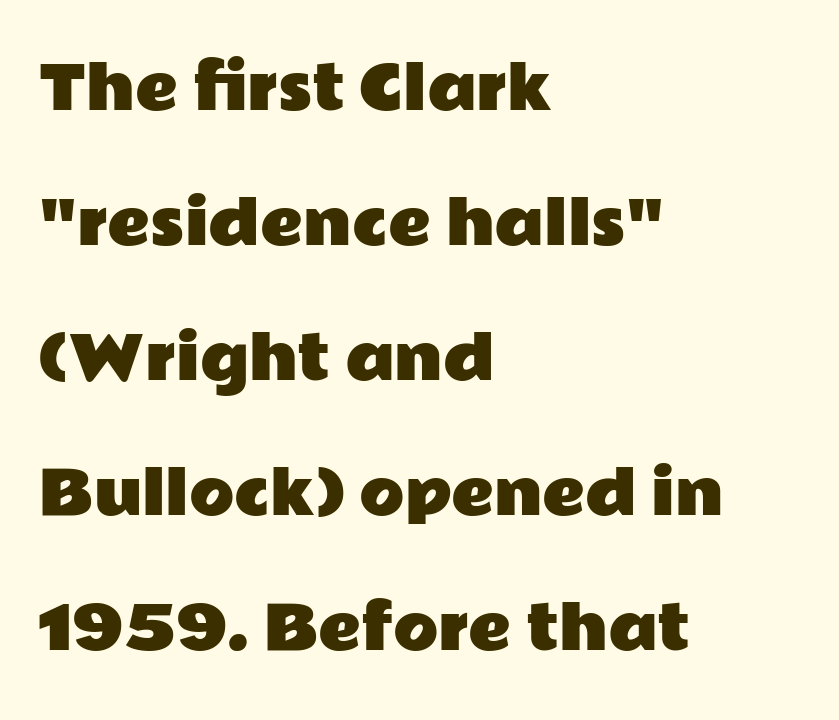
To sum up the face: it is a sans, with no serifs. A typesetter would call this proportional, since set widths differ per character. Standard letterfit; no display-style spreading of the glyphs. A classic flush-left, rag-right setting is used for this passage. The baseline area is clear.
